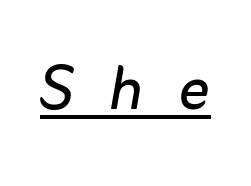
Q: Is the text bold? A: No.
Q: Is the text italic (slanted)? A: Yes, it leans right by about 10 degrees.
Q: Is the text underlined? A: Yes.
Q: Is the spacing between letters normal or unusually wide? A: Unusually wide.
Q: Width (condensed, normal, or wide)? A: Normal.
Q: Stroke contrast? A: Low.
Q: x-height? A: Medium.
Q: Monospaced? A: No.
